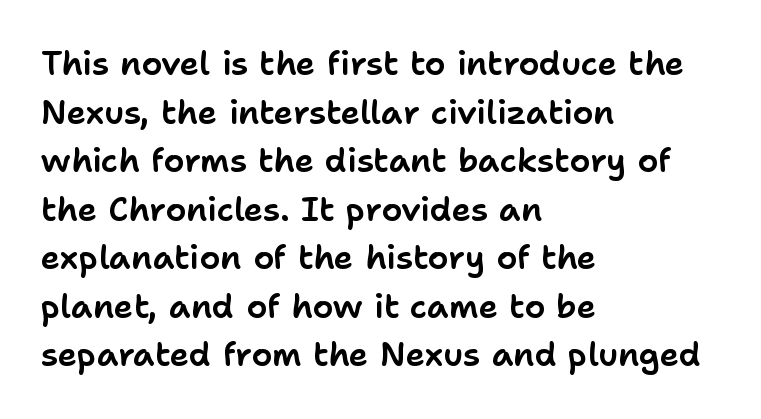
The image shows 33 px sans-serif type, upright; set left-aligned, normal line spacing (1.47x), normal letter spacing, not underlined; low stroke contrast and a medium x-height.
